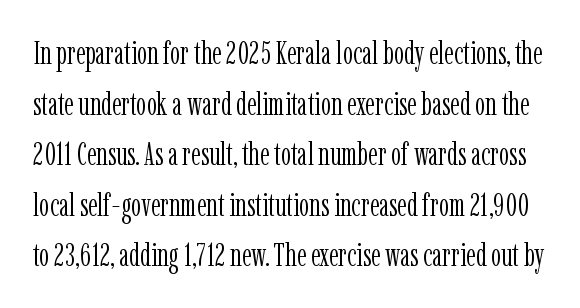
The face used here is proportionally spaced, like ordinary book or web type. You can tell it's not italic because the verticals are truly vertical. Little horizontal feet cap the strokes, marking this as serif type. Spacing between characters is what you'd get straight out of the box.
